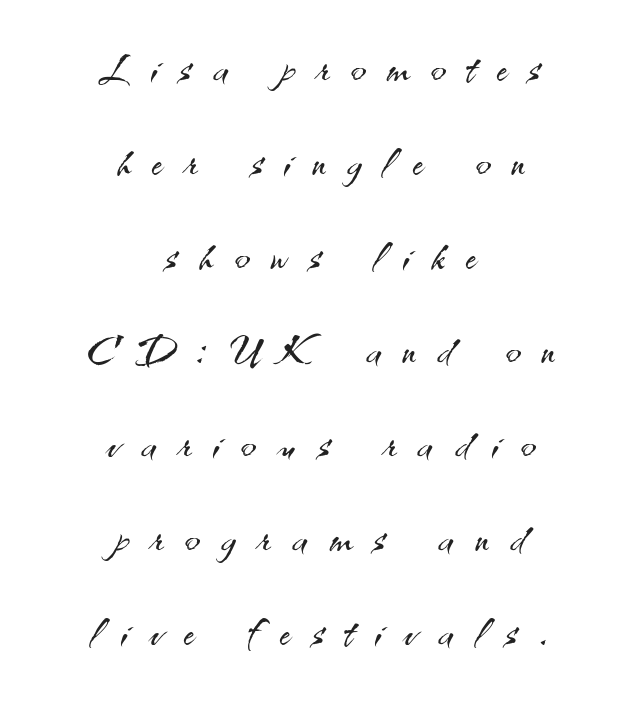
{"serif": "no", "bold": "no", "weight": "light", "width": "normal", "stroke_contrast": "medium", "x_height": "small", "monospaced": "no", "underline": "no", "align": "center", "line_spacing": "normal", "line_spacing_ratio": 1.68, "letter_spacing": "wide", "letter_spacing_em": 0.39, "glyph_px": 56}
